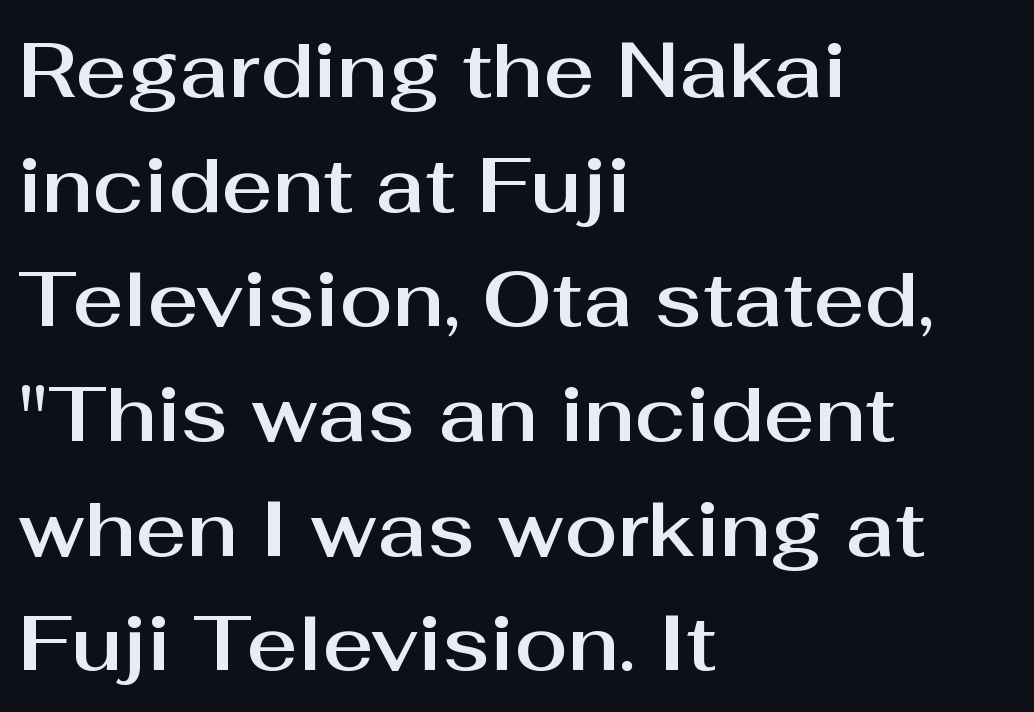
Q: Is the text italic (slanted)? A: No, it is upright.
Q: Is the typeface a serif or a sans-serif typeface? A: Sans-serif.
Q: Is the text underlined? A: No.
Q: How is the paragraph aligned? A: Left-aligned.
Q: Is the spacing between letters normal or unusually wide? A: Normal.
Q: Is the spacing between lines tight, normal or loose? A: Normal.
Q: Width (condensed, normal, or wide)? A: Normal.
Q: Stroke contrast? A: Medium.
Q: x-height? A: Medium.
Q: Monospaced? A: No.
